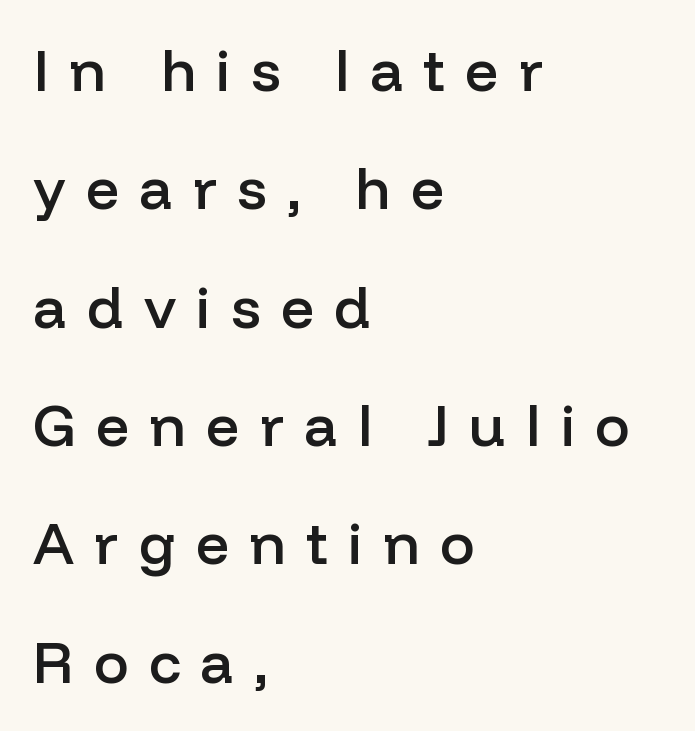
{"serif": "no", "italic": "no", "bold": "semi", "weight": "semibold", "width": "normal", "stroke_contrast": "low", "x_height": "medium", "monospaced": "no", "underline": "no", "align": "left", "line_spacing": "loose", "line_spacing_ratio": 2.04, "letter_spacing": "wide", "letter_spacing_em": 0.35, "glyph_px": 58}
